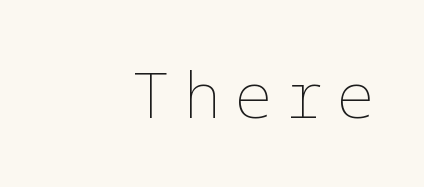
{"italic": "no", "bold": "no", "weight": "thin", "width": "normal", "stroke_contrast": "low", "x_height": "medium", "underline": "no", "align": "right", "letter_spacing": "wide", "letter_spacing_em": 0.21, "glyph_px": 63}
